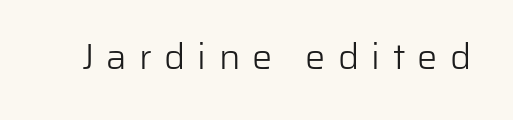
Q: Is the text bold? A: No.
Q: Is the text italic (slanted)? A: No, it is upright.
Q: Is the typeface a serif or a sans-serif typeface? A: Sans-serif.
Q: Is the text underlined? A: No.
Q: Is the spacing between letters normal or unusually wide? A: Unusually wide.
Q: Width (condensed, normal, or wide)? A: Normal.
Q: Stroke contrast? A: Low.
Q: x-height? A: Medium.
Q: Monospaced? A: No.
